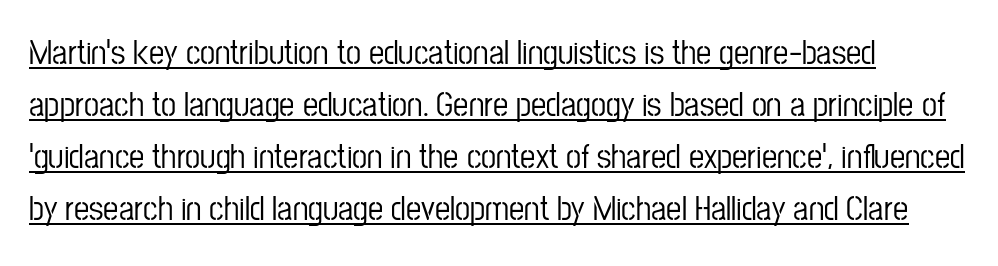
The image shows 34 px condensed sans-serif type, upright; set normal line spacing (1.53x), normal letter spacing, underlined; low stroke contrast and a medium x-height.
